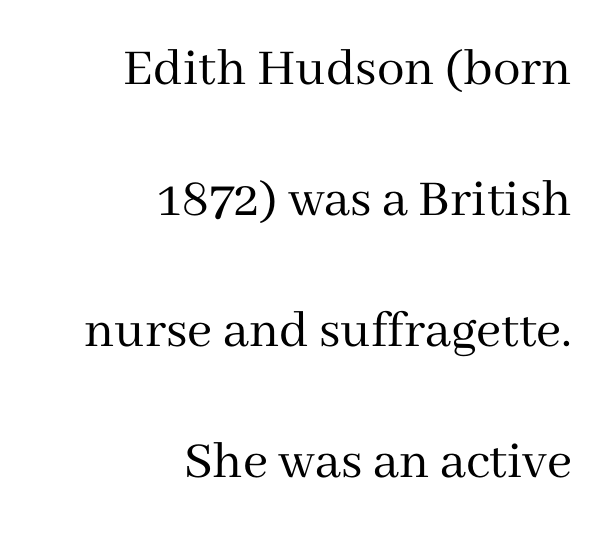
The image shows 55 px regular-weight serif type, upright; set right-aligned, loose line spacing (2.38x), normal letter spacing, not underlined; medium stroke contrast and a medium x-height.
